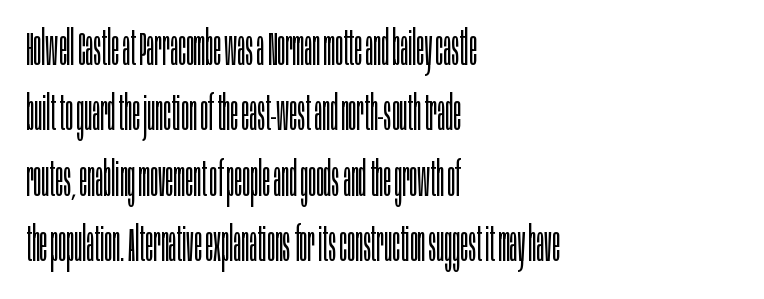
Q: Is the text bold? A: No.
Q: Is the text italic (slanted)? A: No, it is upright.
Q: Is the typeface a serif or a sans-serif typeface? A: Sans-serif.
Q: Is the text underlined? A: No.
Q: How is the paragraph aligned? A: Left-aligned.
Q: Is the spacing between letters normal or unusually wide? A: Normal.
Q: Is the spacing between lines tight, normal or loose? A: Normal.
Q: Width (condensed, normal, or wide)? A: Condensed.
Q: Stroke contrast? A: Low.
Q: x-height? A: Large.
Q: Monospaced? A: No.
